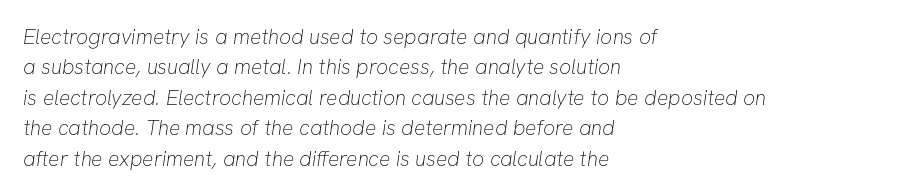
Q: Is the text bold? A: No.
Q: Is the text underlined? A: No.
Q: How is the paragraph aligned? A: Left-aligned.
Q: Is the spacing between letters normal or unusually wide? A: Normal.
Q: Is the spacing between lines tight, normal or loose? A: Normal.
